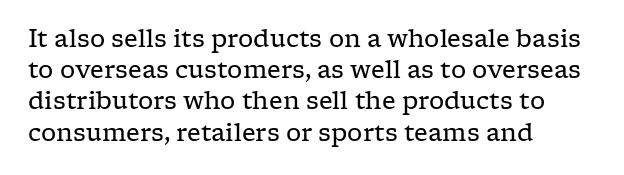
The ragged edge is on the right, which tells us the setting is flush left. The passage shown is not underscored anywhere. These lines were composed using upright roman letters. This sample uses plain, unmodified letter spacing. Reading down the column, the eye jumps a familiar distance to each next line.
